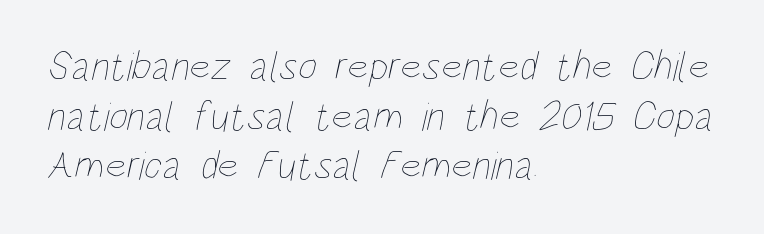
The image shows 41 px thin, condensed type; set left-aligned, line spacing 1.21x, normal letter spacing, not underlined; low stroke contrast and a large x-height.
